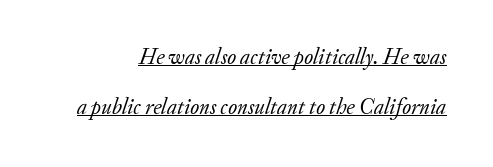
The image shows 22 px text type, italic (leaning right); set loose line spacing (2.26x), normal letter spacing, underlined.
